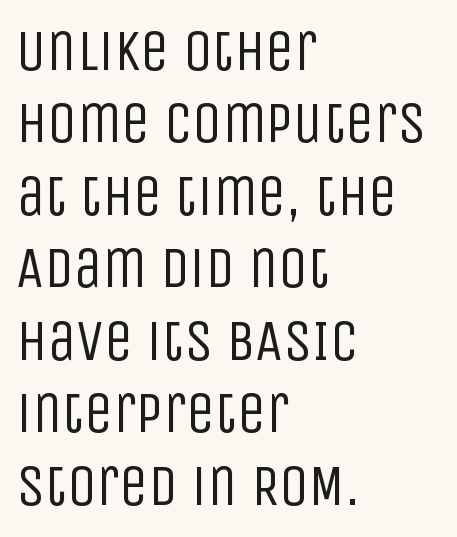
{"serif": "no", "italic": "no", "bold": "no", "weight": "regular", "width": "condensed", "stroke_contrast": "low", "x_height": "large", "monospaced": "no", "underline": "no", "align": "left", "line_spacing": "normal", "line_spacing_ratio": 1.25, "letter_spacing": "normal", "letter_spacing_em": 0.0, "glyph_px": 58}
